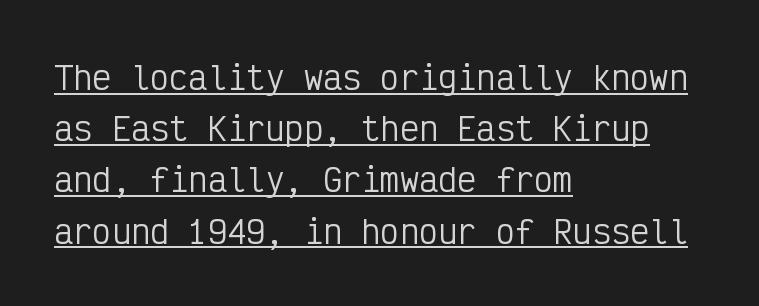
{"serif": "no", "italic": "no", "bold": "no", "weight": "regular", "width": "condensed", "stroke_contrast": "low", "x_height": "medium", "monospaced": "yes", "underline": "yes", "align": "left", "line_spacing": "normal", "line_spacing_ratio": 1.6, "letter_spacing": "normal", "letter_spacing_em": 0.0, "glyph_px": 32}
